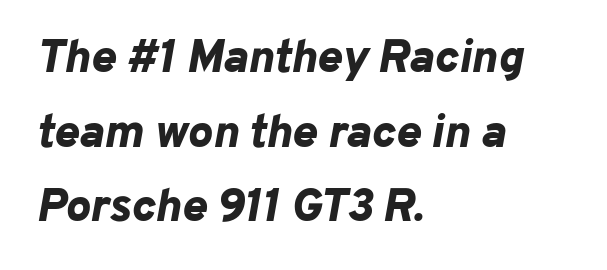
Q: Is the text bold? A: Yes.
Q: Is the text italic (slanted)? A: Yes, it leans right by about 10 degrees.
Q: Is the text underlined? A: No.
Q: How is the paragraph aligned? A: Left-aligned.
Q: Is the spacing between letters normal or unusually wide? A: Normal.
Q: Is the spacing between lines tight, normal or loose? A: Normal.
Q: Width (condensed, normal, or wide)? A: Normal.
Q: Stroke contrast? A: Low.
Q: x-height? A: Medium.
Q: Monospaced? A: No.
